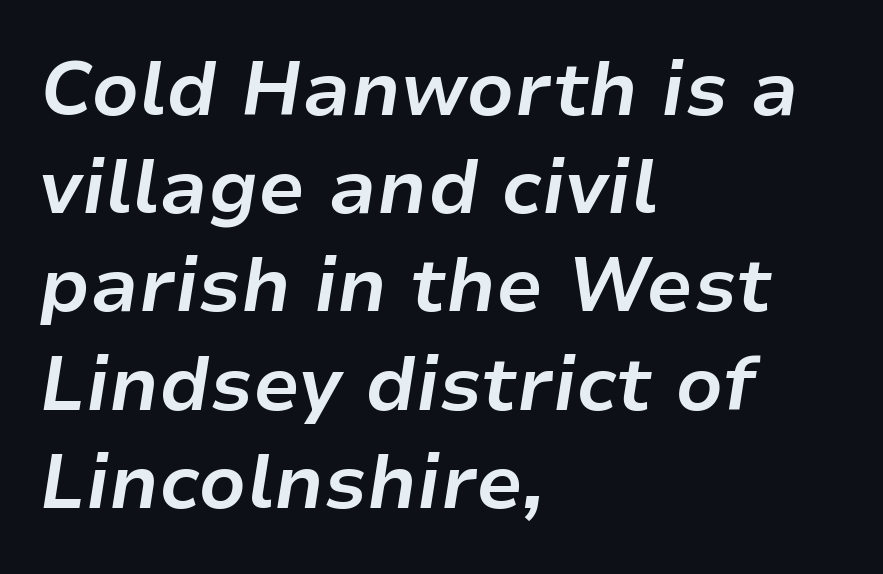
The image shows 75 px bold type, italic (leaning right); set left-aligned, normal line spacing (1.31x), normal letter spacing, not underlined; low stroke contrast and a medium x-height.
